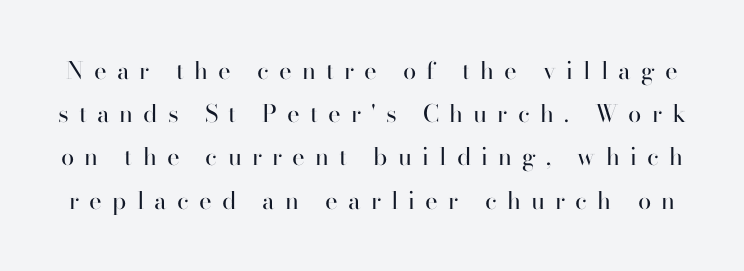
The letters stand upright; this is a roman face. Descenders hang freely into open space. No heavy texture on the line: the type isn't bold. Does extra space separate the letters? Yes, quite a lot of it.
